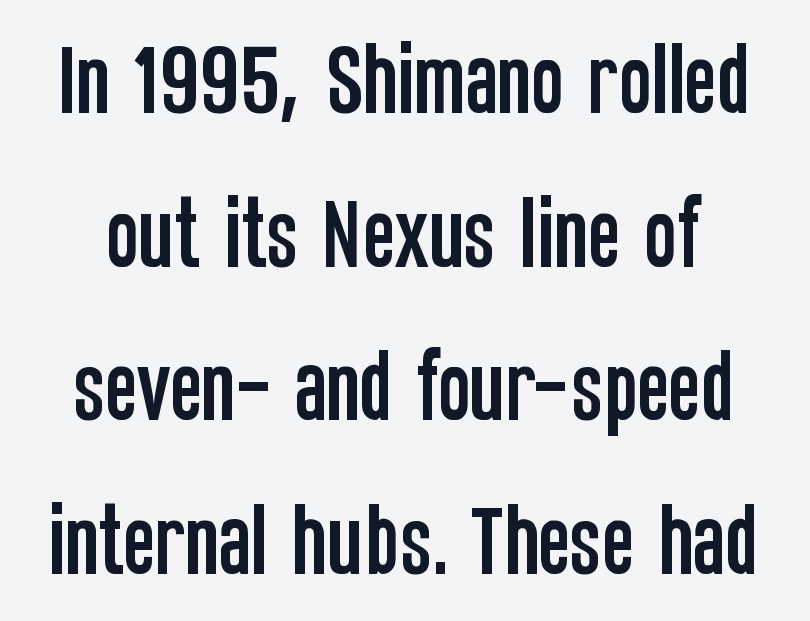
{"serif": "no", "italic": "no", "width": "condensed", "stroke_contrast": "low", "x_height": "large", "monospaced": "no", "underline": "no", "line_spacing": "loose", "line_spacing_ratio": 1.97, "letter_spacing": "normal", "letter_spacing_em": 0.0, "glyph_px": 78}
